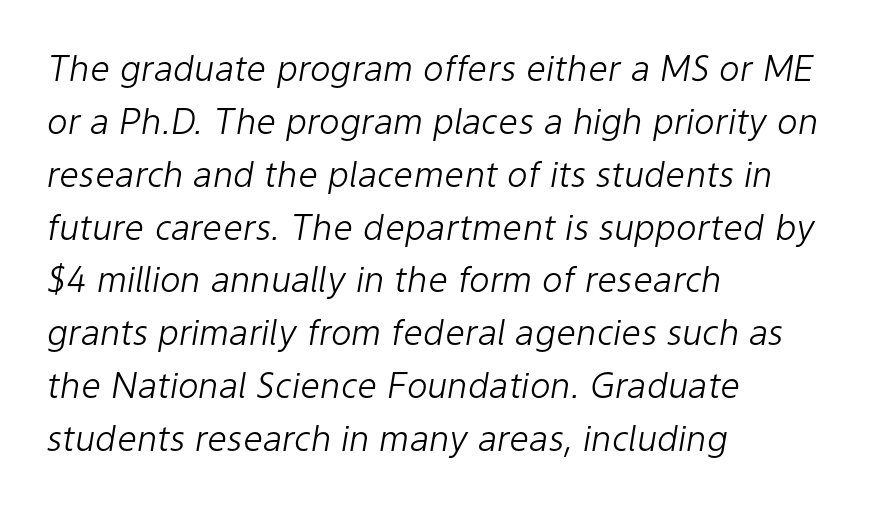
The image shows 35 px light type, italic (leaning right); set left-aligned, normal line spacing (1.51x), normal letter spacing, not underlined; low stroke contrast and a medium x-height.
